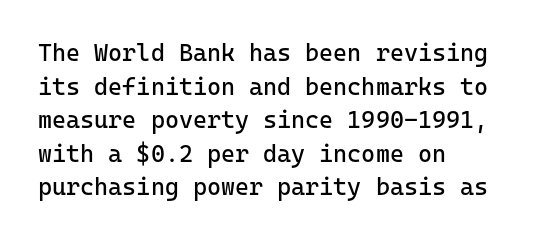
The image shows 24 px text type, upright; set left-aligned, normal line spacing (1.4x), normal letter spacing, not underlined.
